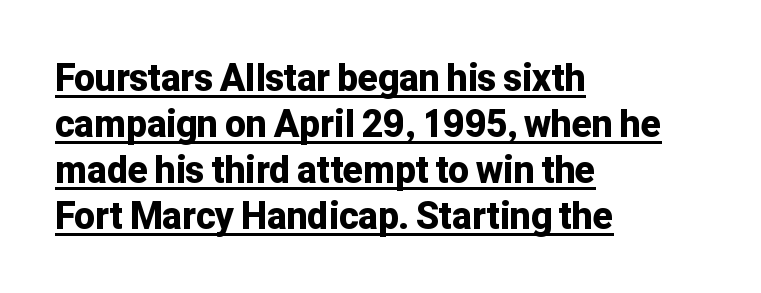
Q: Is the text bold? A: Yes.
Q: Is the text italic (slanted)? A: No, it is upright.
Q: Is the typeface a serif or a sans-serif typeface? A: Sans-serif.
Q: Is the text underlined? A: Yes.
Q: How is the paragraph aligned? A: Left-aligned.
Q: Is the spacing between letters normal or unusually wide? A: Normal.
Q: Width (condensed, normal, or wide)? A: Normal.
Q: Stroke contrast? A: Low.
Q: x-height? A: Medium.
Q: Monospaced? A: No.
